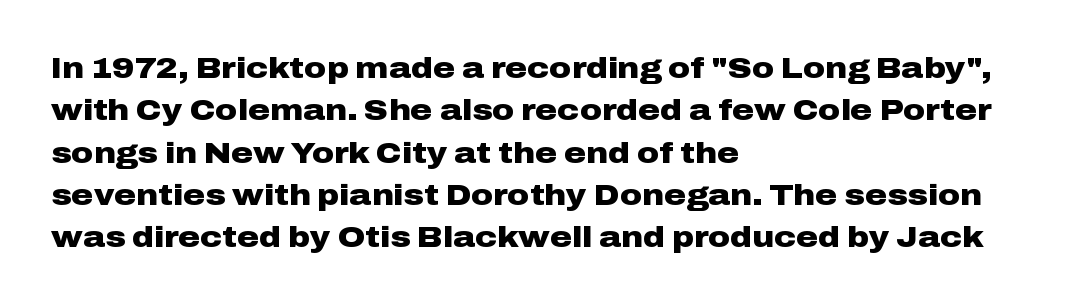
Typographically, this falls in the sans-serif category. Think of a printed novel: that variable character pitch is what you see here. Does extra space separate the letters? No, they use regular spacing. How would I describe the line gaps? Plain and ordinary. Casual observation: everything's shoved over to the left. Plenty of ink on the page — the face is bold.
